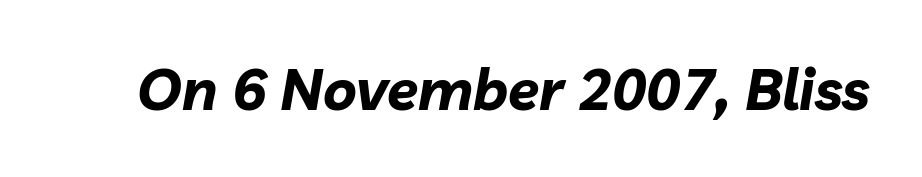
The image shows 57 px bold type, italic (leaning right); set normal letter spacing, not underlined; low stroke contrast and a medium x-height.
